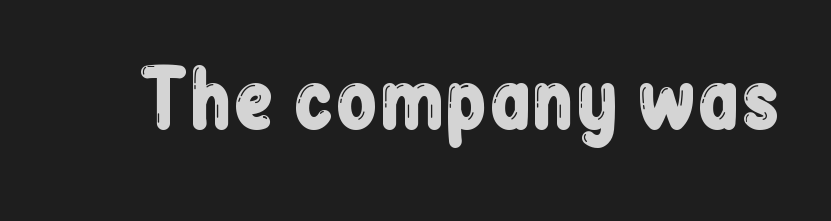
{"serif": "no", "italic": "no", "width": "condensed", "stroke_contrast": "low", "x_height": "medium", "monospaced": "no", "underline": "no", "letter_spacing": "normal", "letter_spacing_em": 0.0, "glyph_px": 76}
